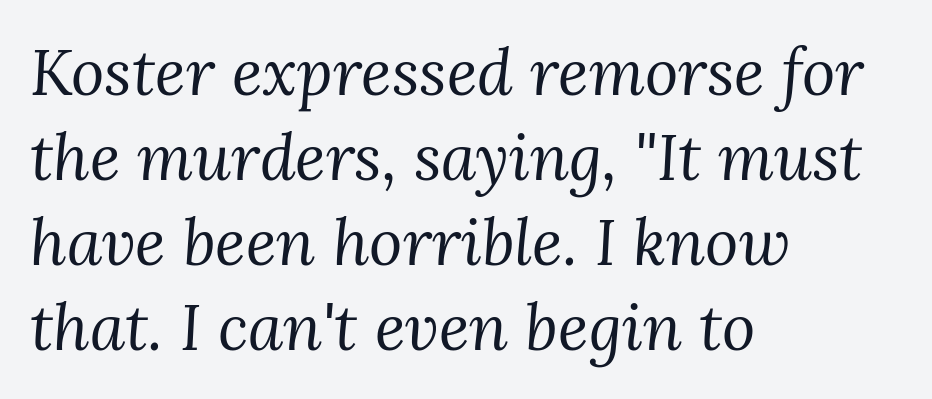
These lines are rendered in a variable-pitch font. The gaps between neighbouring characters are ordinary and unremarkable. Does the leading feel generous? No, just average. No chunkiness to these letters — they're not bold. Would a proofreader flag this as italicized? Yes. The words here are not underlined.
